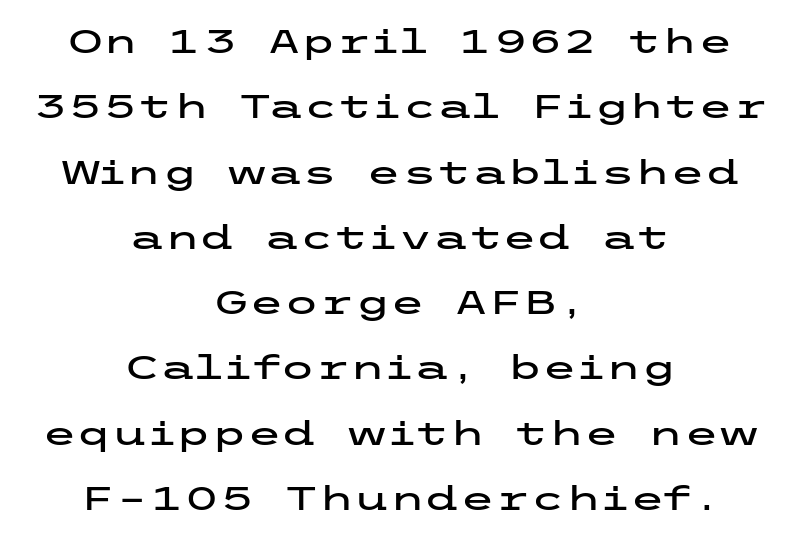
Q: Is the text italic (slanted)? A: No, it is upright.
Q: Is the typeface a serif or a sans-serif typeface? A: Sans-serif.
Q: Is the text underlined? A: No.
Q: How is the paragraph aligned? A: Centered.
Q: Is the spacing between letters normal or unusually wide? A: Normal.
Q: Is the spacing between lines tight, normal or loose? A: Loose.
Q: Width (condensed, normal, or wide)? A: Wide.
Q: Stroke contrast? A: Low.
Q: x-height? A: Medium.
